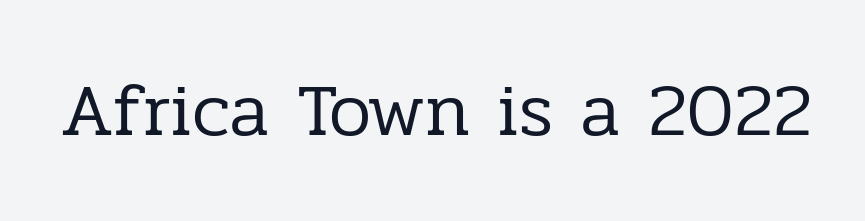
{"serif": "yes", "italic": "no", "bold": "no", "weight": "regular", "width": "normal", "stroke_contrast": "low", "x_height": "medium", "monospaced": "no", "underline": "no", "letter_spacing": "normal", "letter_spacing_em": 0.0, "glyph_px": 75}
